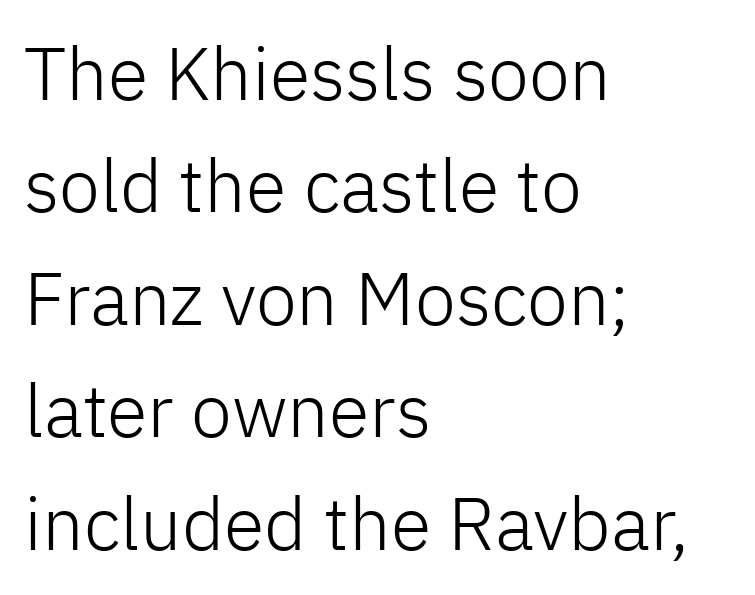
{"serif": "no", "italic": "no", "bold": "no", "weight": "light", "width": "normal", "stroke_contrast": "low", "x_height": "medium", "monospaced": "no", "underline": "no", "align": "left", "line_spacing": "normal", "line_spacing_ratio": 1.52, "letter_spacing": "normal", "letter_spacing_em": 0.0, "glyph_px": 74}
